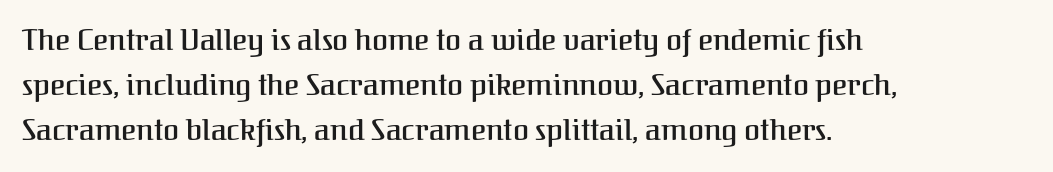
{"serif": "yes", "italic": "no", "width": "normal", "stroke_contrast": "medium", "x_height": "medium", "monospaced": "no", "underline": "no", "align": "left", "line_spacing": "normal", "line_spacing_ratio": 1.56, "letter_spacing": "normal", "letter_spacing_em": 0.0, "glyph_px": 29}
